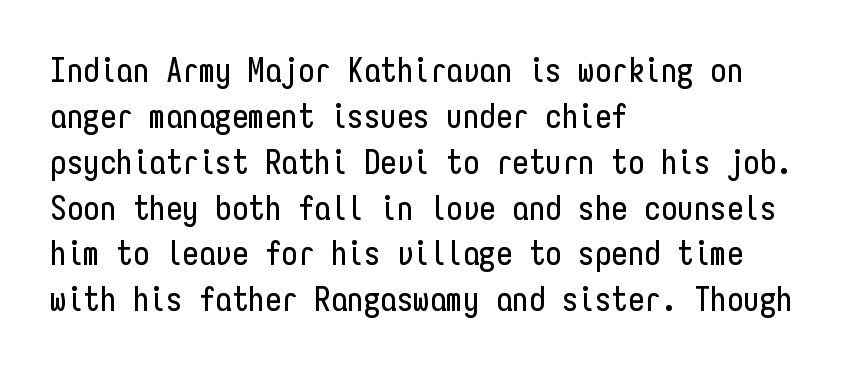
{"serif": "no", "italic": "no", "width": "condensed", "stroke_contrast": "low", "x_height": "medium", "monospaced": "yes", "underline": "no", "align": "left", "line_spacing": "normal", "line_spacing_ratio": 1.39, "letter_spacing": "normal", "letter_spacing_em": 0.0, "glyph_px": 33}
